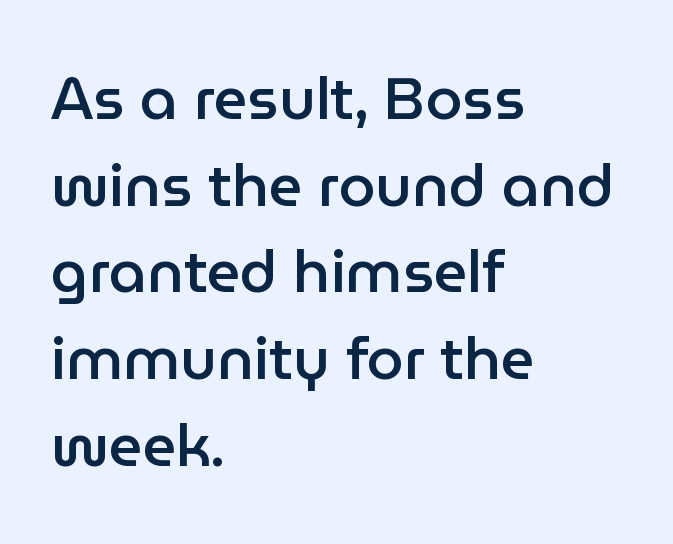
{"serif": "no", "italic": "no", "bold": "semi", "weight": "semibold", "width": "normal", "stroke_contrast": "low", "x_height": "medium", "monospaced": "no", "underline": "no", "align": "left", "line_spacing": "normal", "line_spacing_ratio": 1.47, "letter_spacing": "normal", "letter_spacing_em": 0.0, "glyph_px": 59}
